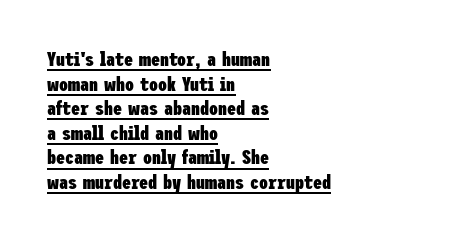
{"italic": "no", "bold": "yes", "underline": "yes", "align": "left", "line_spacing_ratio": 1.23, "letter_spacing": "normal", "letter_spacing_em": 0.0, "glyph_px": 20}
